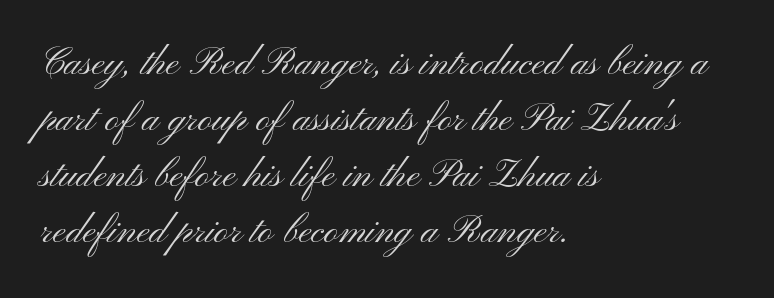
{"serif": "no", "bold": "no", "weight": "light", "width": "wide", "stroke_contrast": "medium", "x_height": "small", "monospaced": "no", "underline": "no", "align": "left", "line_spacing": "normal", "line_spacing_ratio": 1.44, "letter_spacing": "normal", "letter_spacing_em": 0.0, "glyph_px": 39}
